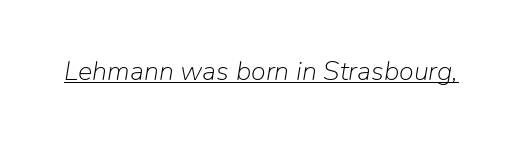
This rendering features underlined lettering. Does extra space separate the letters? No, they use regular spacing. Vertical stems look standard width or narrower in stroke. Compared with ordinary roman type, these characters are visibly tilted.
